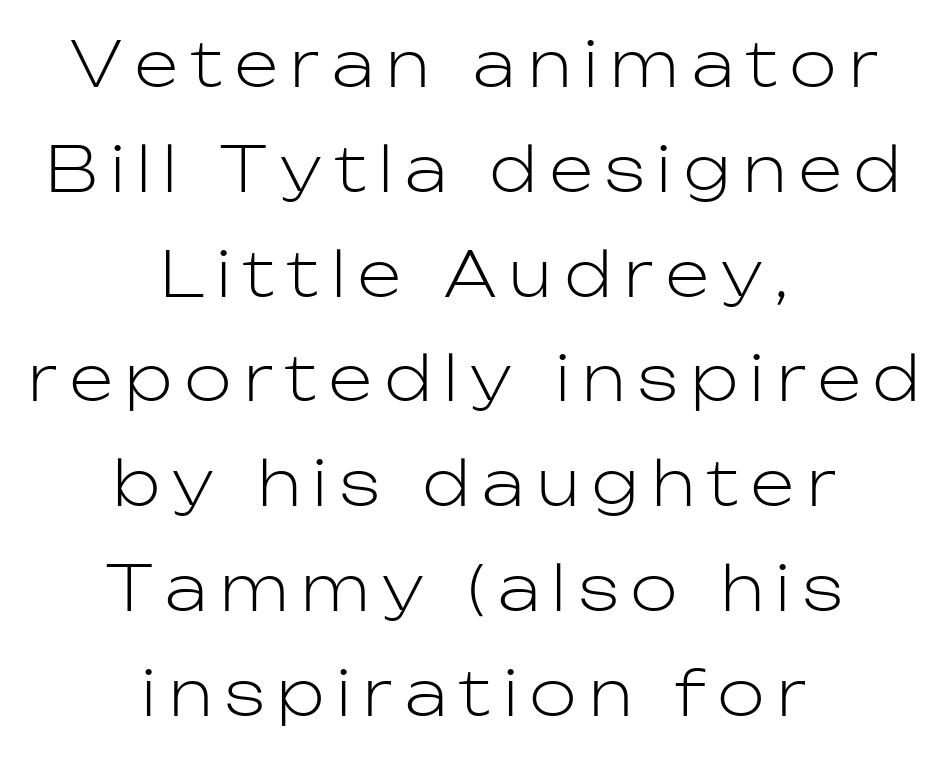
The image shows 62 px light sans-serif type, upright; set centered, normal line spacing (1.69x), unusually wide letter spacing (+0.21 em), not underlined; low stroke contrast and a medium x-height.
